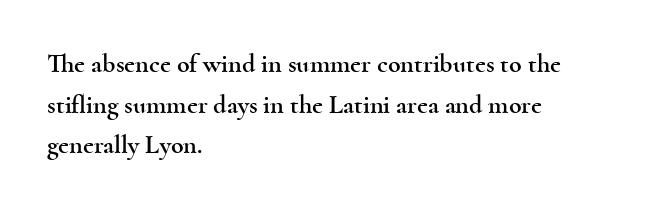
The image shows 26 px text type, upright; set left-aligned, normal line spacing (1.56x), normal letter spacing, not underlined.
